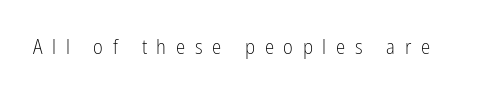
Q: Is the text bold? A: No.
Q: Is the text italic (slanted)? A: No, it is upright.
Q: Is the text underlined? A: No.
Q: Is the spacing between letters normal or unusually wide? A: Unusually wide.
